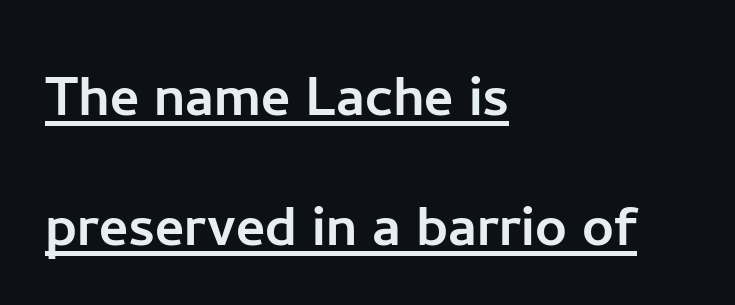
Q: Is the text italic (slanted)? A: No, it is upright.
Q: Is the typeface a serif or a sans-serif typeface? A: Sans-serif.
Q: Is the text underlined? A: Yes.
Q: How is the paragraph aligned? A: Left-aligned.
Q: Is the spacing between letters normal or unusually wide? A: Normal.
Q: Width (condensed, normal, or wide)? A: Normal.
Q: Stroke contrast? A: Low.
Q: x-height? A: Medium.
Q: Monospaced? A: No.
